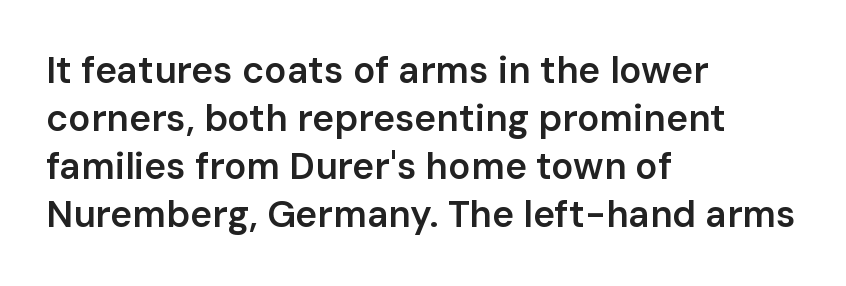
{"serif": "no", "italic": "no", "bold": "semi", "weight": "semibold", "width": "normal", "stroke_contrast": "low", "x_height": "medium", "monospaced": "no", "underline": "no", "align": "left", "line_spacing": "normal", "line_spacing_ratio": 1.3, "letter_spacing": "normal", "letter_spacing_em": 0.0, "glyph_px": 37}
